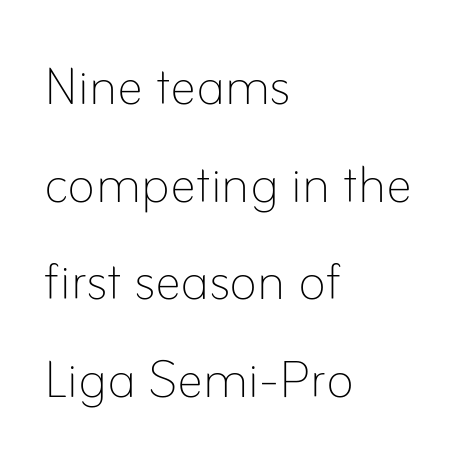
Compared with a typical body face, this is equally light or lighter still. Reading down the block, your eye returns to a fixed left position each line. Is this a fixed-width face? No — the glyphs have proportional, varying widths. A typesetter would mark this as roman, not italic. If you measured baseline to baseline, you'd find a middling distance. Students, note that the glyphs here touch the page at normal intervals.
